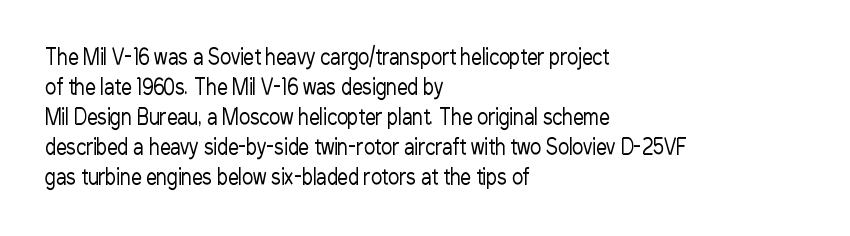
Q: Is the text bold? A: No.
Q: Is the text italic (slanted)? A: No, it is upright.
Q: Is the text underlined? A: No.
Q: How is the paragraph aligned? A: Left-aligned.
Q: Is the spacing between letters normal or unusually wide? A: Normal.
Q: Is the spacing between lines tight, normal or loose? A: Normal.
